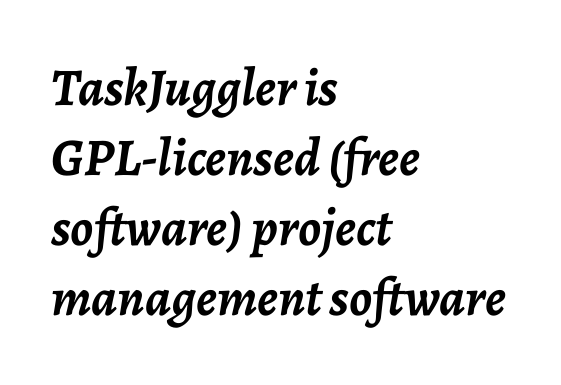
Decoration check: the copy has no underline. The face used here has the dense, thick strokes of a bold. Here the designer chose a conventional face with non-uniform glyph widths. The setting favours the left margin, as ordinary paragraphs usually do. An italicized treatment has been applied to the whole sample. Does the leading feel generous? No, just average.
